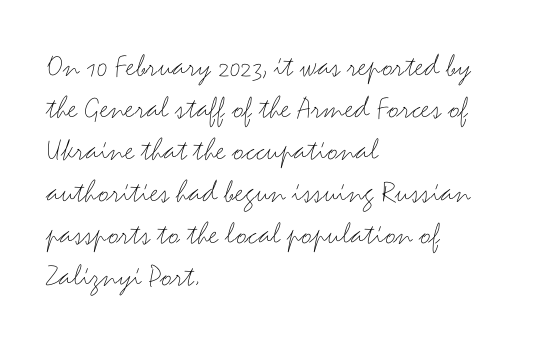
Where is the straight margin? On the left. Stems here are at most as thick as an everyday book face. Each letter's strokes conclude bluntly, with no projecting serifs. This block has exactly the height ordinary leading produces.
